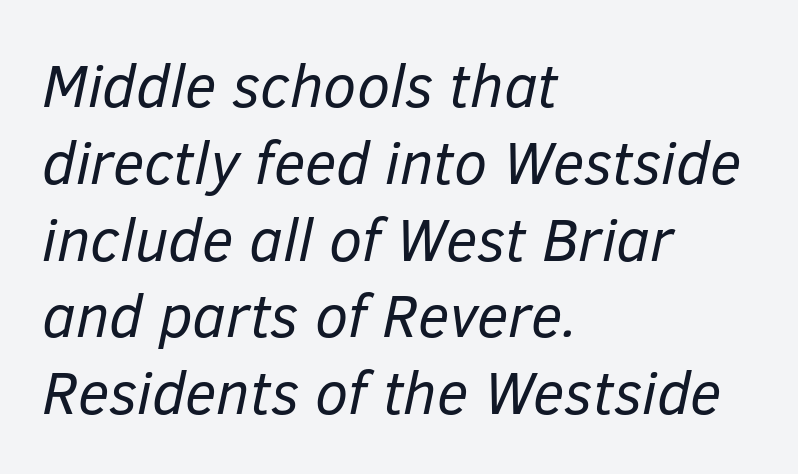
The image shows 60 px regular-weight type, italic (leaning right); set left-aligned, normal line spacing (1.28x), normal letter spacing, not underlined; low stroke contrast and a medium x-height.
